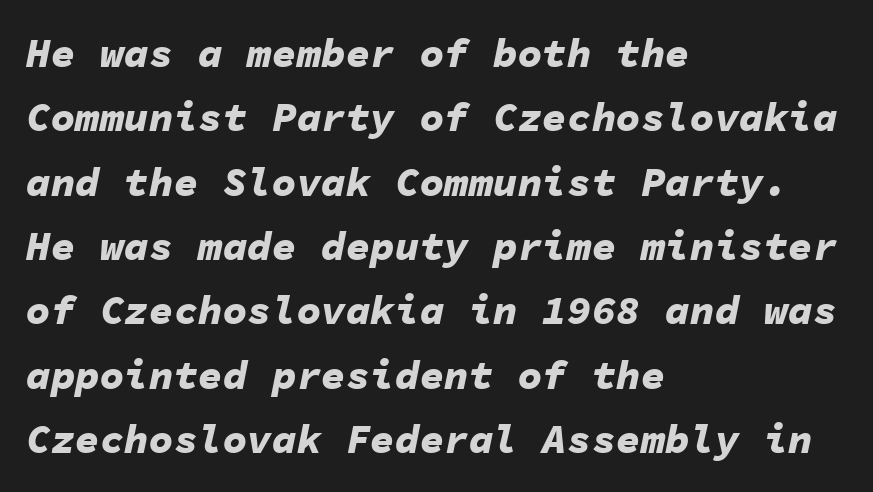
The rendering keeps characters at their native spacing. A typesetter would call this leading conventional body-copy spacing. Bold? Absolutely — the strokes are thick and heavy. The foot of each line stays bare and open. The passage is arranged the way most books set body copy — flush left.
